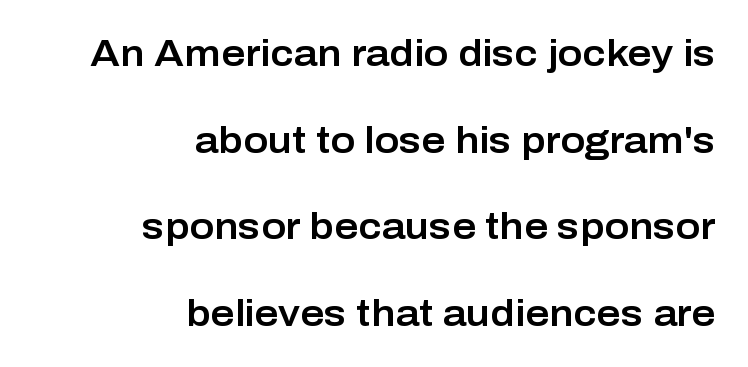
{"serif": "no", "italic": "no", "width": "normal", "stroke_contrast": "low", "x_height": "medium", "monospaced": "no", "underline": "no", "align": "right", "line_spacing": "loose", "line_spacing_ratio": 2.34, "letter_spacing": "normal", "letter_spacing_em": 0.0, "glyph_px": 37}
